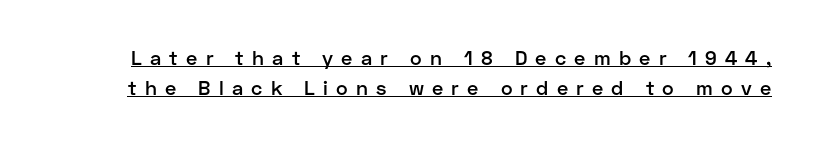
{"italic": "no", "bold": "semi", "underline": "yes", "line_spacing": "normal", "line_spacing_ratio": 1.5, "letter_spacing": "wide", "letter_spacing_em": 0.41, "glyph_px": 20}
